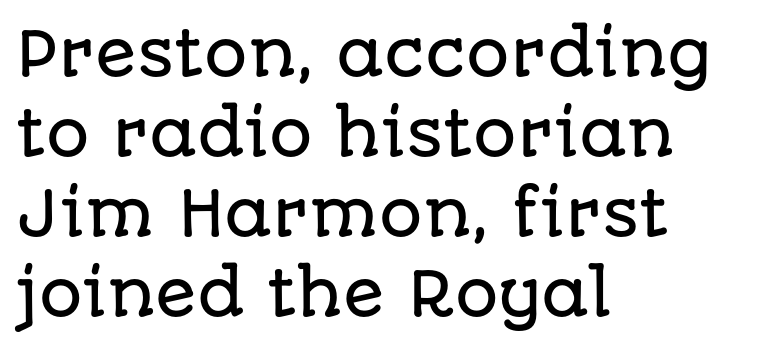
The image shows 61 px sans-serif type, upright; set left-aligned, normal line spacing (1.31x), normal letter spacing, not underlined; low stroke contrast and a large x-height.
